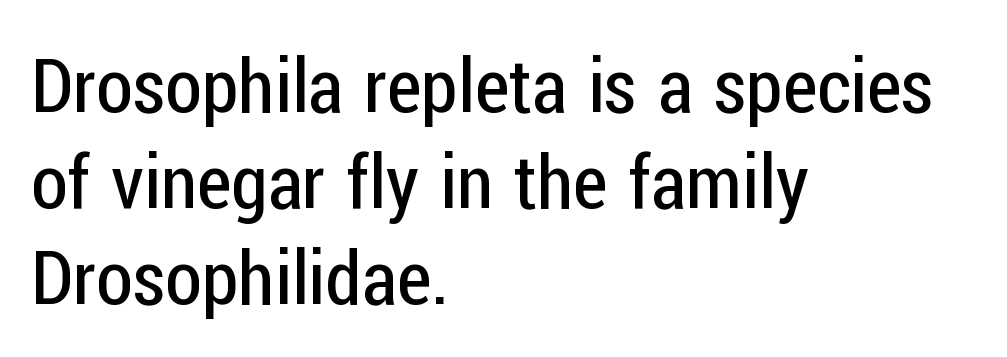
You can tell it's not italic because the verticals are truly vertical. Summary of weight: not heavy and not bold. Nobody drew a line under any word here. This sample has the flowing, uneven cadence of proportional lettering. One-word summary of the alignment: left. Observe the absence of serifs on each vertical stroke in this sample.
